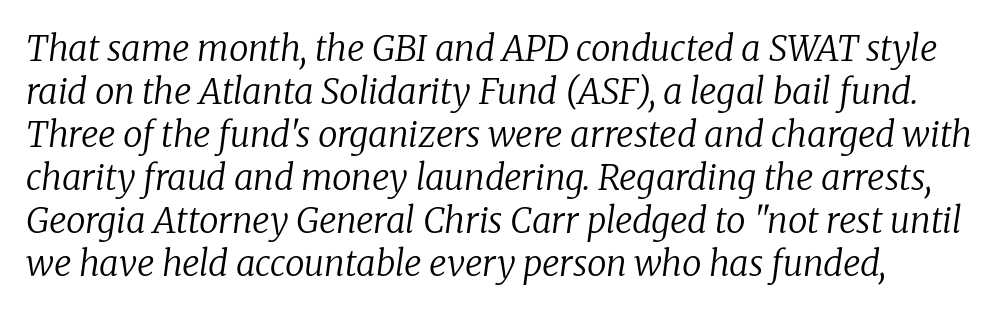
Q: Is the text bold? A: No.
Q: Is the text italic (slanted)? A: Yes, it leans right by about 8 degrees.
Q: Is the typeface a serif or a sans-serif typeface? A: Serif.
Q: Is the text underlined? A: No.
Q: Is the spacing between letters normal or unusually wide? A: Normal.
Q: Width (condensed, normal, or wide)? A: Normal.
Q: Stroke contrast? A: Low.
Q: x-height? A: Medium.
Q: Monospaced? A: No.
